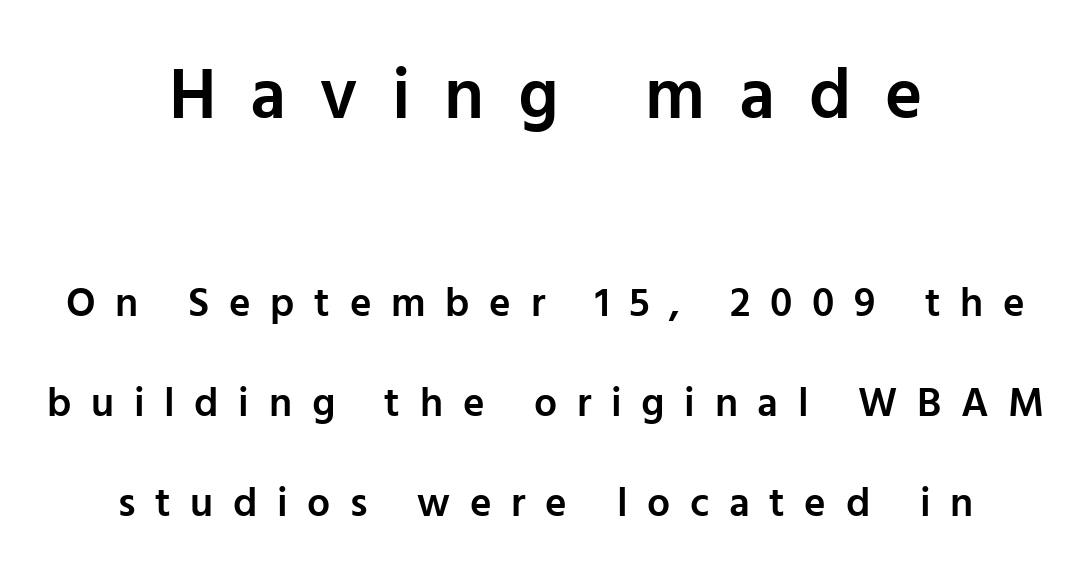
{"serif": "no", "italic": "no", "bold": "semi", "weight": "semibold", "width": "normal", "stroke_contrast": "low", "x_height": "medium", "monospaced": "no", "underline": "no", "align": "center", "line_spacing": "loose", "line_spacing_ratio": 2.43, "letter_spacing": "wide", "letter_spacing_em": 0.48, "larger_block": "first", "size_ratio": 1.73, "glyph_px": 71}
